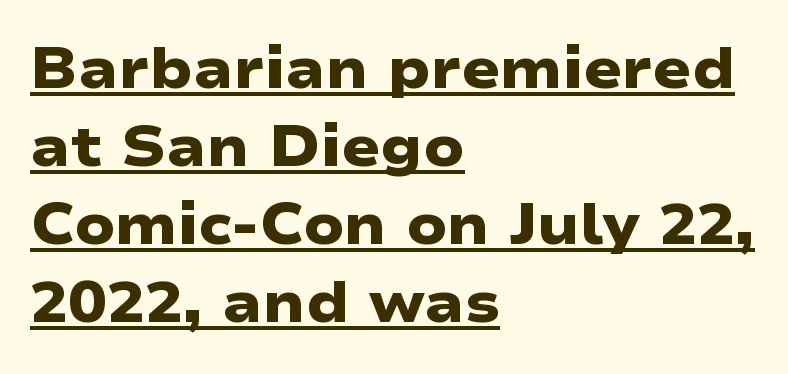
Q: Is the text bold? A: Yes.
Q: Is the typeface a serif or a sans-serif typeface? A: Sans-serif.
Q: Is the text underlined? A: Yes.
Q: How is the paragraph aligned? A: Left-aligned.
Q: Is the spacing between letters normal or unusually wide? A: Normal.
Q: Is the spacing between lines tight, normal or loose? A: Normal.
Q: Width (condensed, normal, or wide)? A: Wide.
Q: Stroke contrast? A: Low.
Q: x-height? A: Medium.
Q: Monospaced? A: No.
